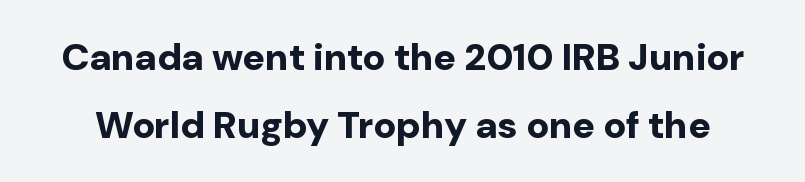
{"serif": "no", "italic": "no", "bold": "yes", "weight": "bold", "width": "normal", "stroke_contrast": "low", "x_height": "medium", "monospaced": "no", "underline": "no", "line_spacing_ratio": 1.78, "letter_spacing": "normal", "letter_spacing_em": 0.0, "glyph_px": 38}
